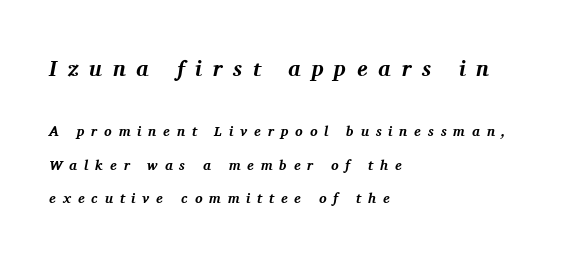
The glyphs have the mass of a bold cut. Horizontal bands of white between lines are thick stripes. These lines have a slow, spaced-out rhythm from letter to letter. Decoration check: the copy has no underline. The face used here appears at its bigger size in the upper chunk.
